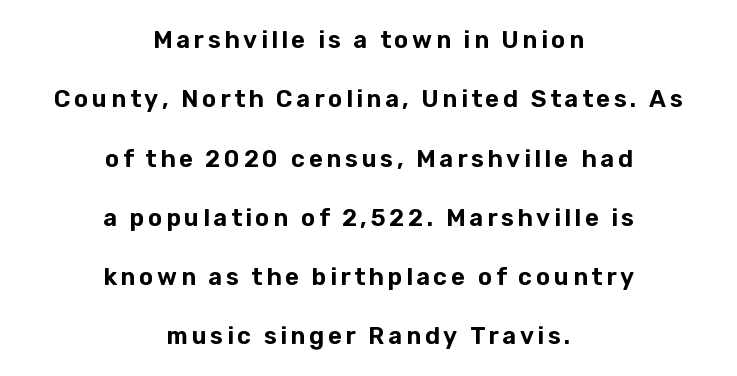
{"italic": "no", "underline": "no", "align": "center", "line_spacing": "loose", "line_spacing_ratio": 2.47, "glyph_px": 24}
